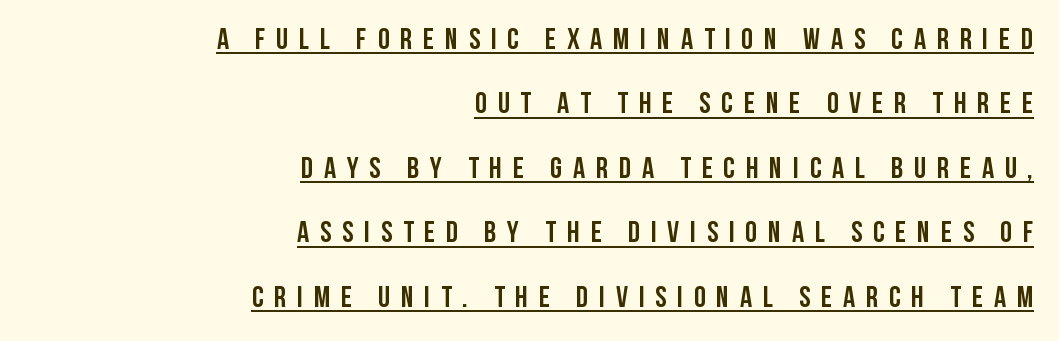
Here the designer chose a conventional face with non-uniform glyph widths. Leading is clearly above the norm, producing a sparse column. Caption: multi-line text, flush right, ragged left. Emphasis is given by a line drawn under the lettering. This sample uses expanded letter spacing, leaving extra air between glyphs. Posture: straight, roman, zero tilt.
